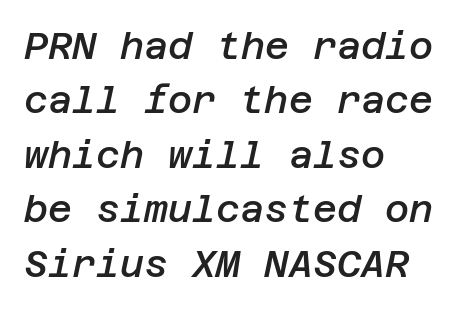
Q: Is the text bold? A: Semi-bold.
Q: Is the text italic (slanted)? A: Yes, it leans right by about 12 degrees.
Q: Is the text underlined? A: No.
Q: How is the paragraph aligned? A: Left-aligned.
Q: Is the spacing between letters normal or unusually wide? A: Normal.
Q: Is the spacing between lines tight, normal or loose? A: Normal.
Q: Width (condensed, normal, or wide)? A: Normal.
Q: Stroke contrast? A: Low.
Q: x-height? A: Large.
